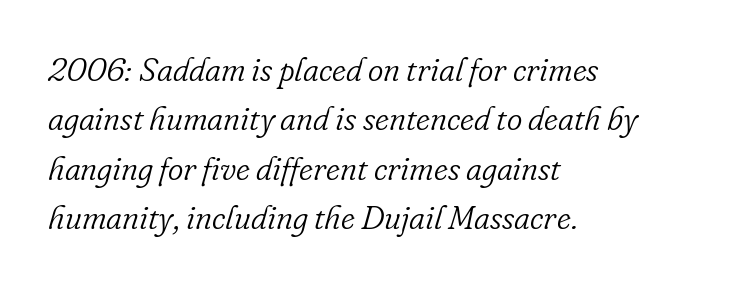
{"serif": "yes", "italic": "yes", "lean": "right", "slant_degrees": 16, "bold": "no", "weight": "light", "width": "normal", "stroke_contrast": "low", "x_height": "small", "monospaced": "no", "underline": "no", "align": "left", "line_spacing": "normal", "line_spacing_ratio": 1.5, "letter_spacing": "normal", "letter_spacing_em": 0.0, "glyph_px": 33}
